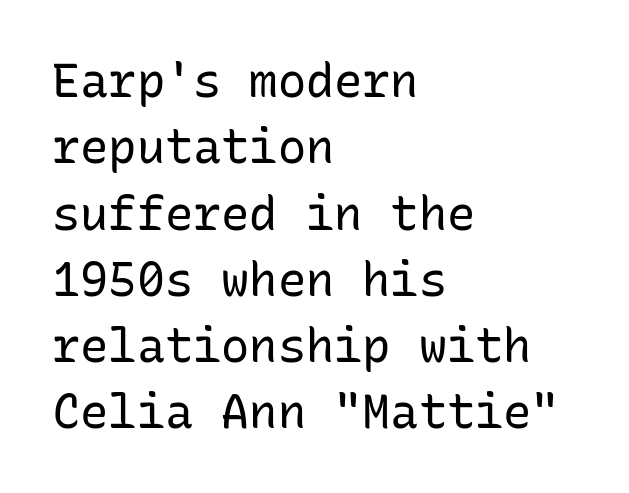
The paragraph has a hard left edge and a soft right edge. Ink coverage per letter is moderate at most. Every character here occupies the same horizontal width, giving the sample a typewriter-like rhythm. Default kerning and tracking; the words read as compact shapes. The typeface chosen for these lines omits serifs. Notice how descenders clear the ascenders below comfortably — that's standard leading.
